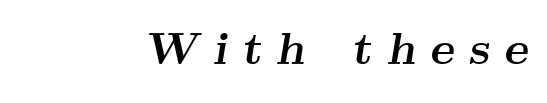
The baseline area is clear. Display-style spreading of the glyphs; the letterfit is very open. Weight: bold. The passage shown is typed in a proportional face where columns would drift. Designer's note — italics engaged. What kind of face is this? One with serifs.
